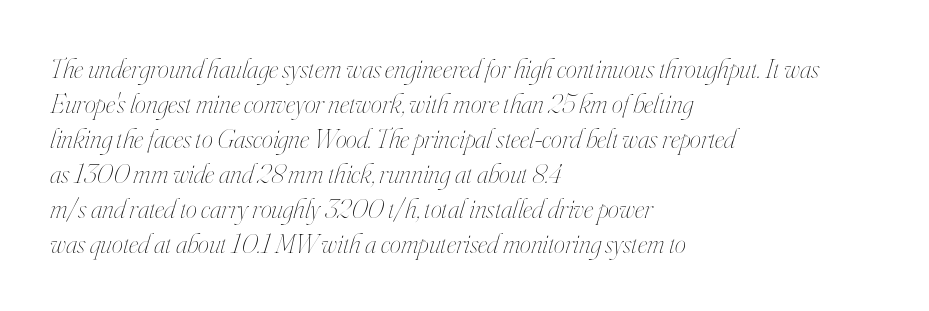
The image shows 28 px thin, condensed type, italic (leaning right); set left-aligned, normal line spacing (1.25x), normal letter spacing, not underlined; high stroke contrast and a small x-height.
